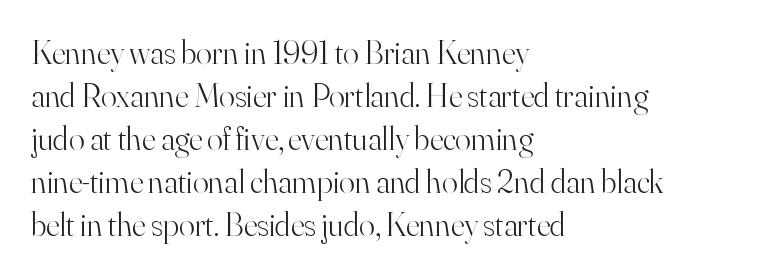
Q: Is the text bold? A: No.
Q: Is the text italic (slanted)? A: No, it is upright.
Q: Is the typeface a serif or a sans-serif typeface? A: Serif.
Q: Is the text underlined? A: No.
Q: How is the paragraph aligned? A: Left-aligned.
Q: Is the spacing between letters normal or unusually wide? A: Normal.
Q: Is the spacing between lines tight, normal or loose? A: Normal.
Q: Width (condensed, normal, or wide)? A: Normal.
Q: Stroke contrast? A: High.
Q: x-height? A: Small.
Q: Monospaced? A: No.
